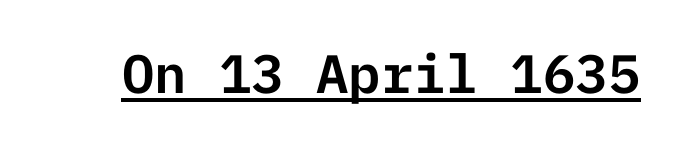
Q: Is the text italic (slanted)? A: No, it is upright.
Q: Is the typeface a serif or a sans-serif typeface? A: Sans-serif.
Q: Is the text underlined? A: Yes.
Q: Is the spacing between letters normal or unusually wide? A: Normal.
Q: Width (condensed, normal, or wide)? A: Normal.
Q: Stroke contrast? A: Low.
Q: x-height? A: Medium.
